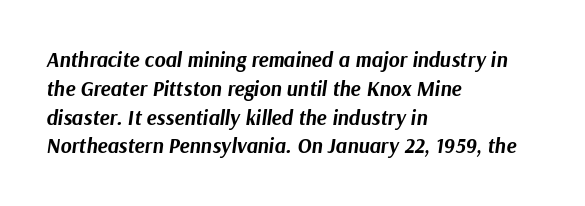
Q: Is the text bold? A: Yes.
Q: Is the text italic (slanted)? A: Yes, it leans right by about 9 degrees.
Q: Is the text underlined? A: No.
Q: How is the paragraph aligned? A: Left-aligned.
Q: Is the spacing between letters normal or unusually wide? A: Normal.
Q: Is the spacing between lines tight, normal or loose? A: Normal.
